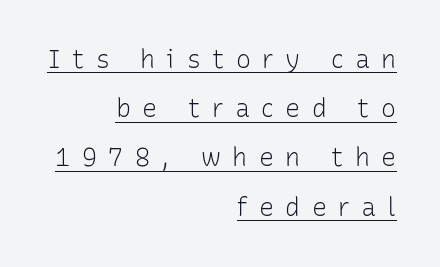
The image shows 25 px text type, upright; set right-aligned, loose line spacing (1.97x), unusually wide letter spacing (+0.46 em), underlined.
